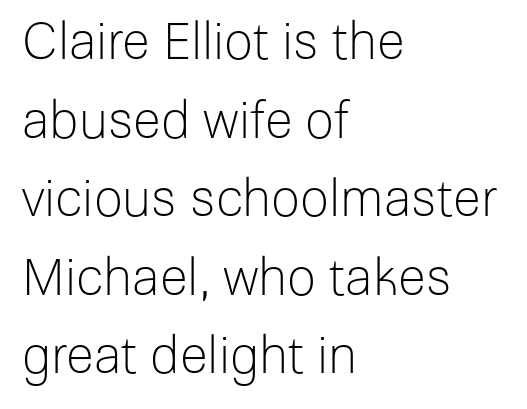
The image shows 51 px light sans-serif type, upright; set left-aligned, normal line spacing (1.54x), normal letter spacing, not underlined; low stroke contrast and a medium x-height.
